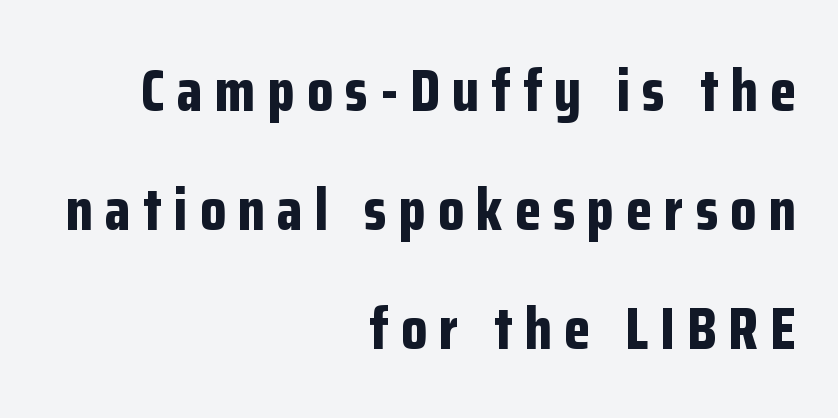
Q: Is the text bold? A: Yes.
Q: Is the text italic (slanted)? A: No, it is upright.
Q: Is the typeface a serif or a sans-serif typeface? A: Sans-serif.
Q: Is the text underlined? A: No.
Q: How is the paragraph aligned? A: Right-aligned.
Q: Is the spacing between letters normal or unusually wide? A: Unusually wide.
Q: Is the spacing between lines tight, normal or loose? A: Loose.
Q: Width (condensed, normal, or wide)? A: Condensed.
Q: Stroke contrast? A: Low.
Q: x-height? A: Medium.
Q: Monospaced? A: No.
